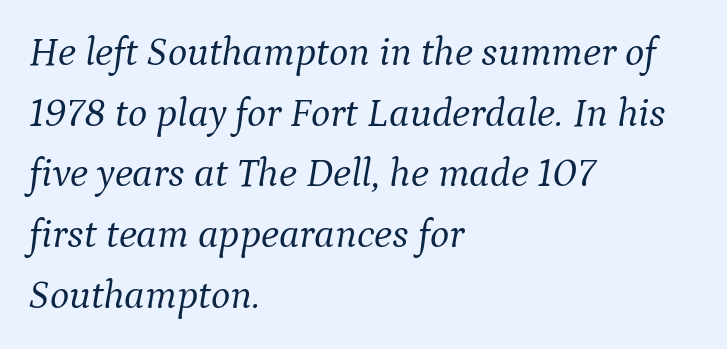
The image shows 41 px light serif type, italic (leaning right); set left-aligned, normal line spacing (1.48x), normal letter spacing, not underlined; medium stroke contrast and a medium x-height.
